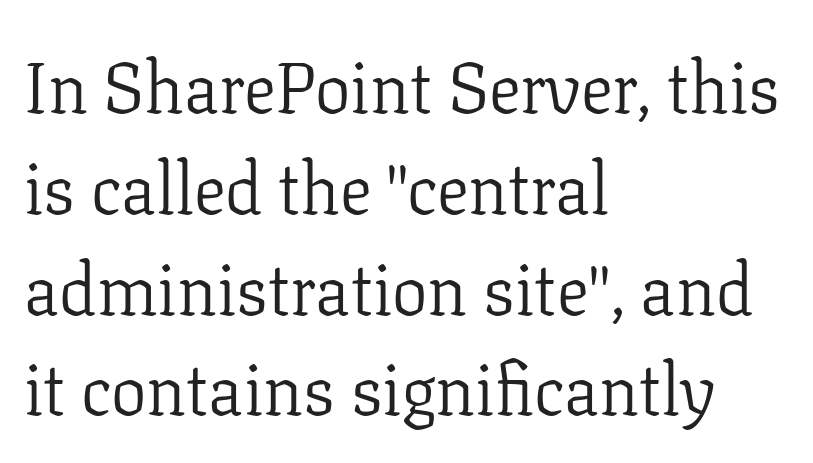
Q: Is the text bold? A: No.
Q: Is the text italic (slanted)? A: No, it is upright.
Q: Is the typeface a serif or a sans-serif typeface? A: Serif.
Q: Is the text underlined? A: No.
Q: How is the paragraph aligned? A: Left-aligned.
Q: Is the spacing between letters normal or unusually wide? A: Normal.
Q: Is the spacing between lines tight, normal or loose? A: Normal.
Q: Width (condensed, normal, or wide)? A: Normal.
Q: Stroke contrast? A: Low.
Q: x-height? A: Medium.
Q: Monospaced? A: No.
